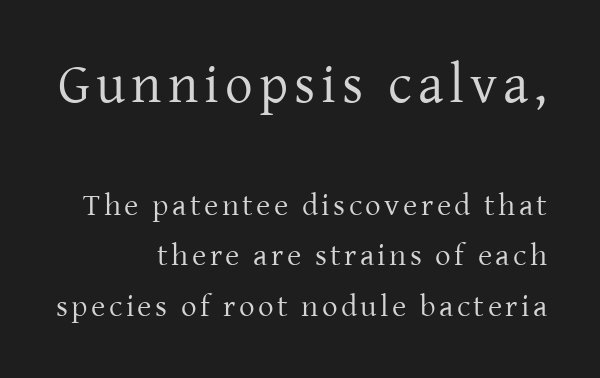
The image shows 55 px regular-weight serif type, upright; set right-aligned, normal line spacing (1.63x), not underlined; the first (top) block is 1.77x larger; low stroke contrast and a medium x-height.
